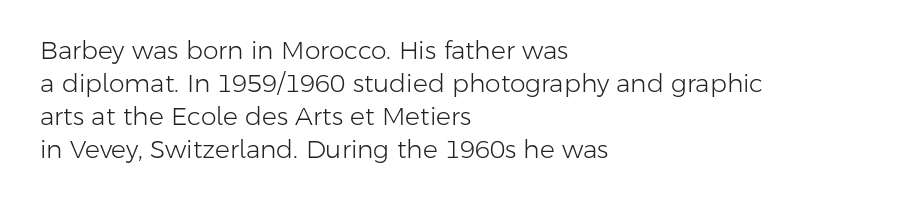
The setting favours the left margin, as ordinary paragraphs usually do. The letters stand upright; this is a roman face. Does the leading feel generous? No, just average. The passage shown has conventional tracking throughout. Each stroke keeps to a modest, everyday thickness or less.
